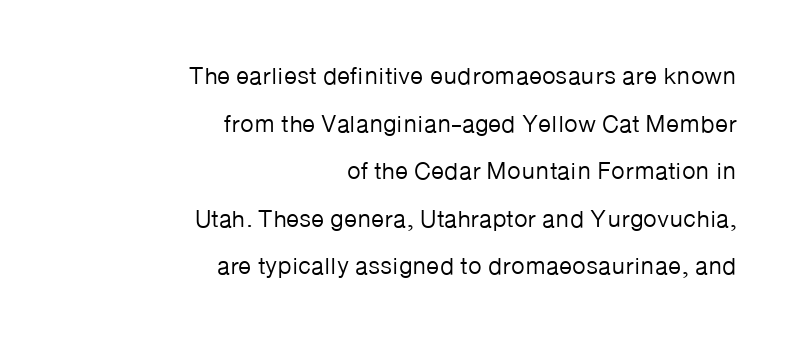
The image shows 24 px text type, upright; set right-aligned, loose line spacing (1.98x), normal letter spacing, not underlined.
